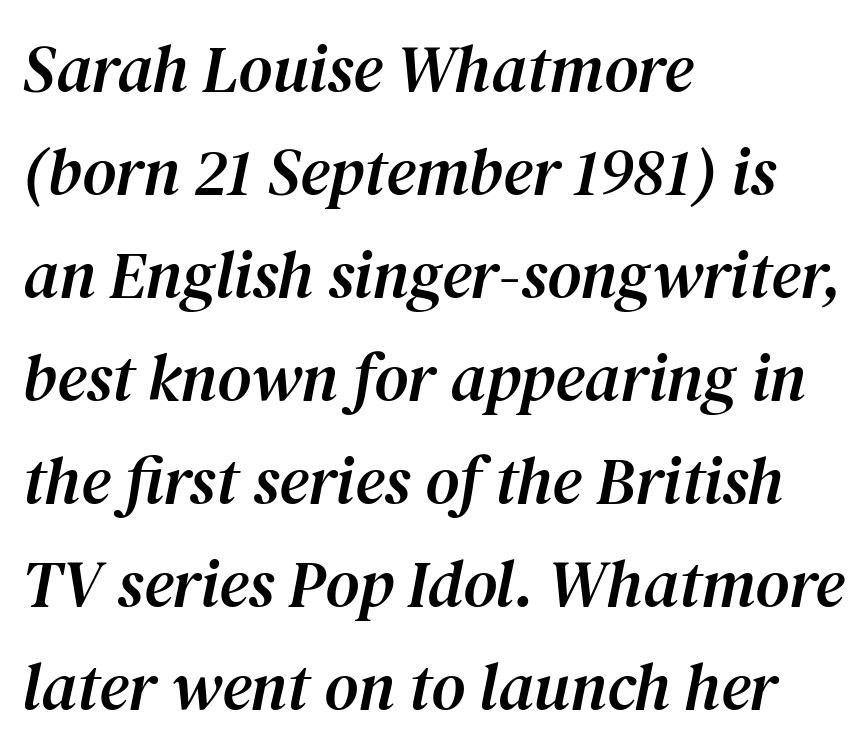
The rendering keeps characters at their native spacing. You could not count columns in this text — the font is proportionally spaced. Italic: yes, the glyphs are oblique. Lines of text with bare space underneath. The typeface chosen for these lines features serifs.
